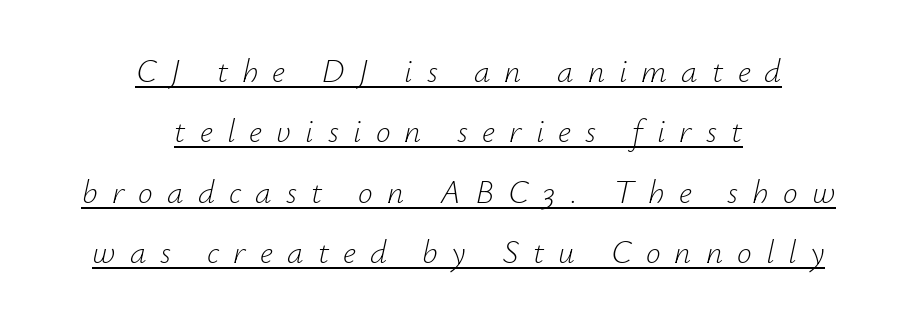
Is the block centered? Yes — each line is placed symmetrically about the middle. This is underlined copy, the kind a proofreader might mark for attention. A typesetter would call this heavily tracked-out type. The font is comparable to plain body text, perhaps lighter.
